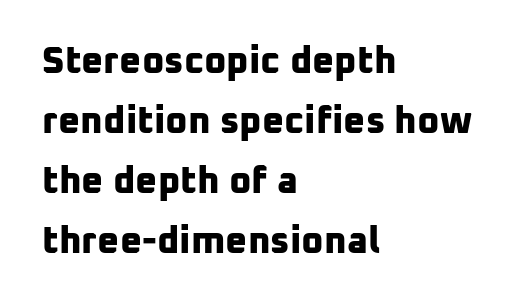
The image shows 38 px bold sans-serif type; set left-aligned, normal line spacing (1.58x), normal letter spacing, not underlined; low stroke contrast and a medium x-height.
